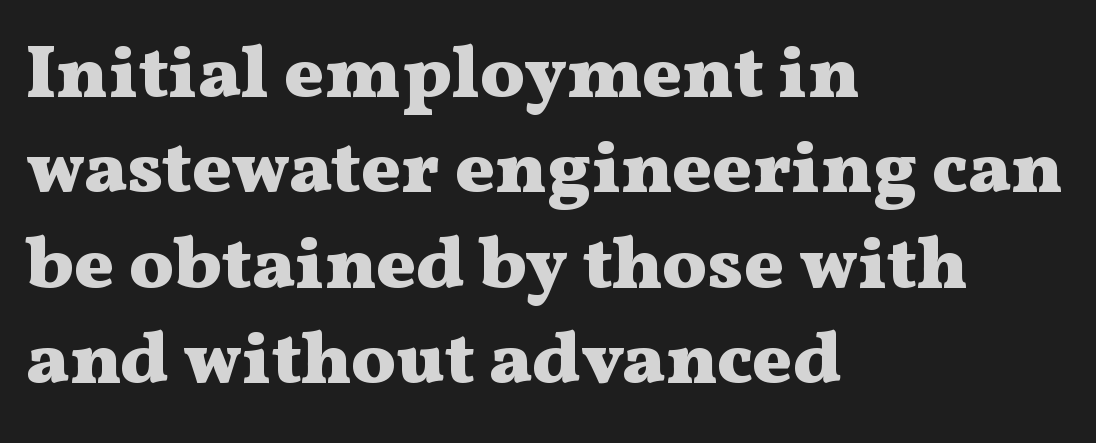
{"serif": "yes", "italic": "no", "bold": "yes", "weight": "heavy", "width": "wide", "stroke_contrast": "medium", "x_height": "medium", "monospaced": "no", "underline": "no", "align": "left", "line_spacing": "normal", "line_spacing_ratio": 1.29, "letter_spacing": "normal", "letter_spacing_em": 0.0, "glyph_px": 74}
